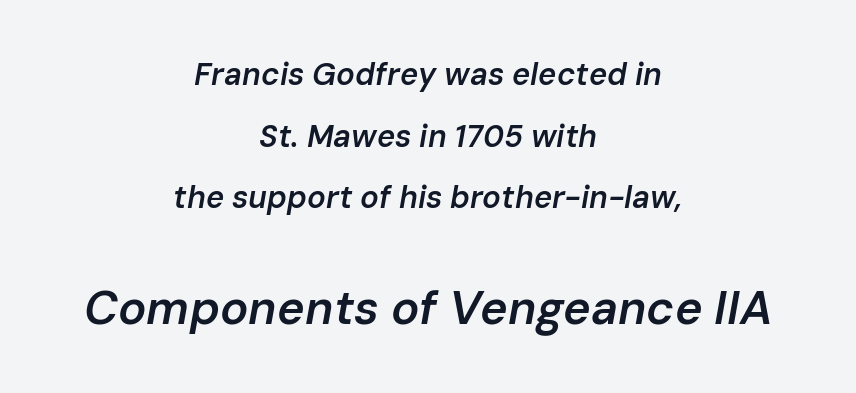
Q: Is the text bold? A: Semi-bold.
Q: Is the text italic (slanted)? A: Yes, it leans right by about 10 degrees.
Q: Is the text underlined? A: No.
Q: How is the paragraph aligned? A: Centered.
Q: Is the spacing between letters normal or unusually wide? A: Normal.
Q: Is the spacing between lines tight, normal or loose? A: Loose.
Q: Which block of text is set in a larger size, the first (top) or the second (bottom)? A: The second (bottom) one.
Q: Width (condensed, normal, or wide)? A: Normal.
Q: Stroke contrast? A: Low.
Q: x-height? A: Medium.
Q: Monospaced? A: No.
